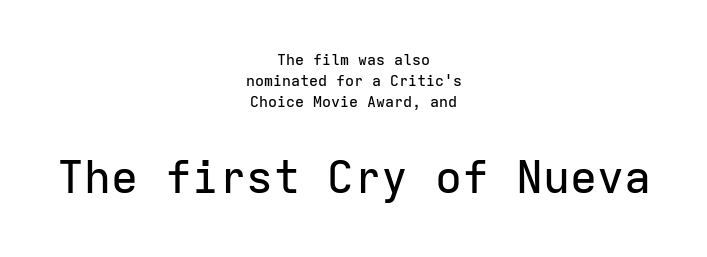
{"serif": "no", "italic": "no", "width": "normal", "stroke_contrast": "low", "x_height": "medium", "monospaced": "yes", "underline": "no", "align": "center", "line_spacing": "normal", "line_spacing_ratio": 1.41, "letter_spacing": "normal", "letter_spacing_em": 0.0, "larger_block": "second", "size_ratio": 3.0, "glyph_px": 45}
